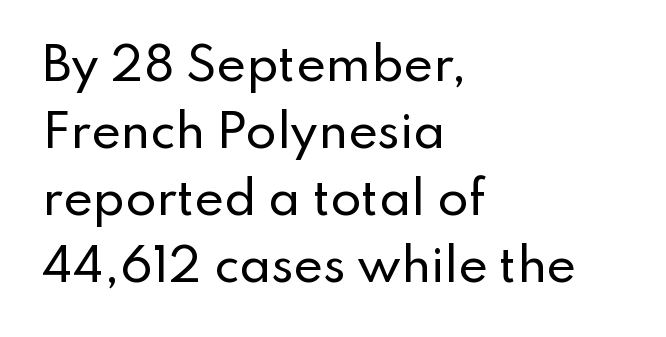
Standard letterfit; no display-style spreading of the glyphs. Leading matches the norm, producing a regular column. The font family rendered here belongs to the sans-serif group. Proportional: the letters do not fall into vertical columns. Every character sits straight up, as roman type does. Underline: absent.
